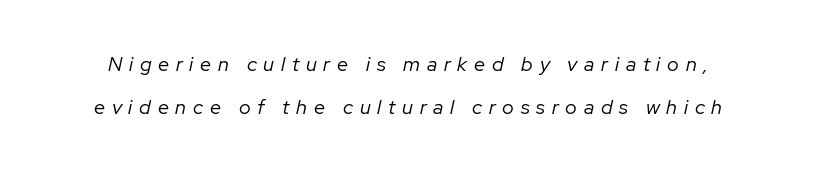
Weight: regular or lighter. This sample trades compactness for vertical openness between lines. Letters rest on an invisible, unmarked baseline. Observe the wide spacing: letters keep a clear distance from each other.
